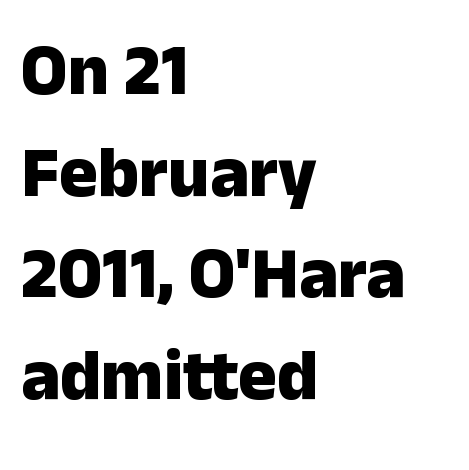
{"serif": "no", "italic": "no", "bold": "yes", "weight": "heavy", "width": "normal", "stroke_contrast": "low", "x_height": "medium", "monospaced": "no", "underline": "no", "align": "left", "line_spacing": "normal", "line_spacing_ratio": 1.41, "letter_spacing": "normal", "letter_spacing_em": 0.0, "glyph_px": 72}
